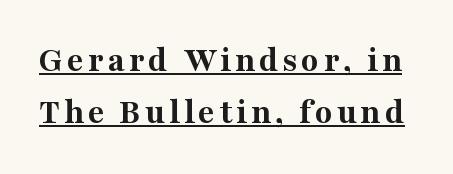
{"serif": "yes", "italic": "no", "bold": "yes", "weight": "bold", "width": "normal", "stroke_contrast": "medium", "x_height": "medium", "monospaced": "no", "underline": "yes", "line_spacing": "normal", "line_spacing_ratio": 1.44, "glyph_px": 36}
